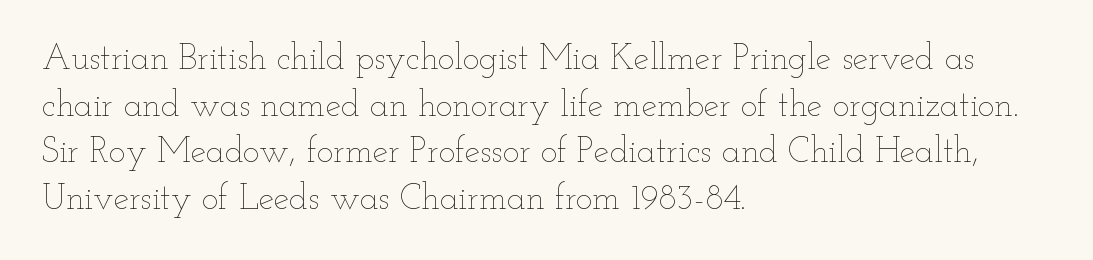
{"italic": "no", "bold": "no", "weight": "thin", "width": "wide", "stroke_contrast": "low", "x_height": "small", "monospaced": "no", "underline": "no", "align": "left", "line_spacing": "normal", "line_spacing_ratio": 1.33, "letter_spacing": "normal", "letter_spacing_em": 0.0, "glyph_px": 35}
